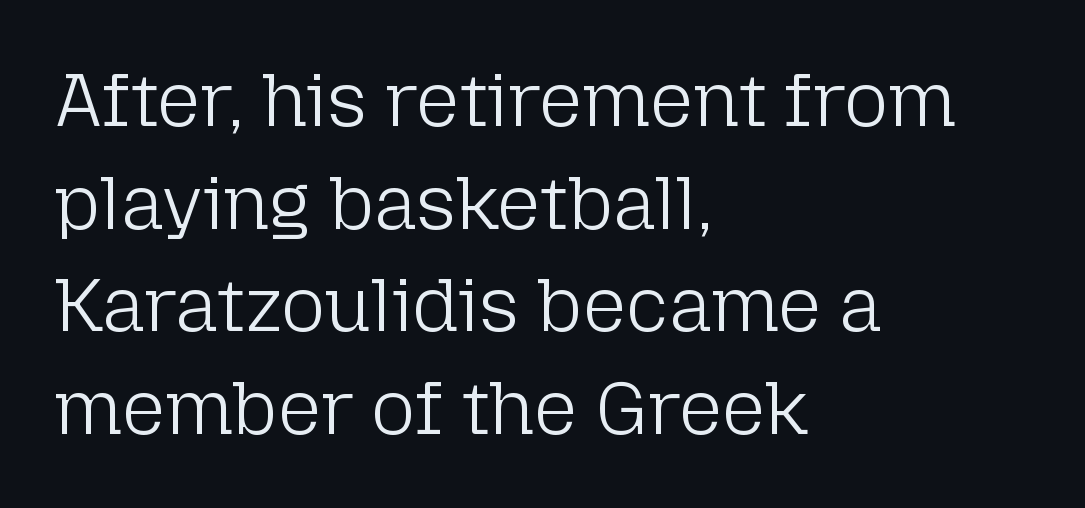
{"serif": "no", "italic": "no", "bold": "no", "weight": "light", "width": "normal", "stroke_contrast": "low", "x_height": "medium", "monospaced": "no", "underline": "no", "align": "left", "line_spacing": "normal", "line_spacing_ratio": 1.35, "letter_spacing": "normal", "letter_spacing_em": 0.0, "glyph_px": 76}
